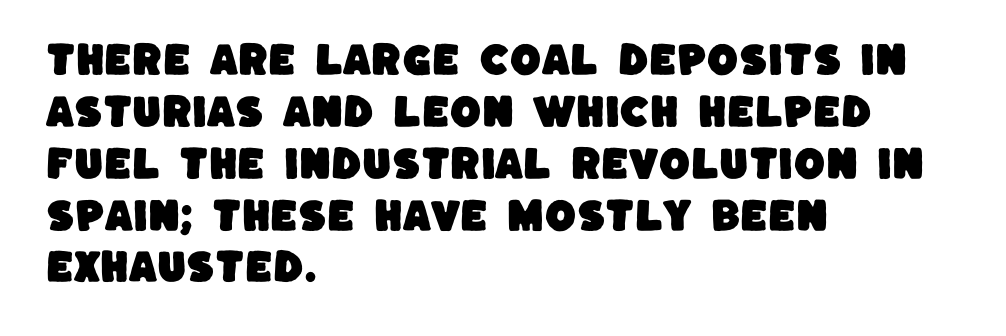
Q: Is the typeface a serif or a sans-serif typeface? A: Sans-serif.
Q: Is the text underlined? A: No.
Q: How is the paragraph aligned? A: Left-aligned.
Q: Is the spacing between letters normal or unusually wide? A: Normal.
Q: Is the spacing between lines tight, normal or loose? A: Normal.
Q: Width (condensed, normal, or wide)? A: Normal.
Q: Stroke contrast? A: Low.
Q: x-height? A: Large.
Q: Monospaced? A: No.
